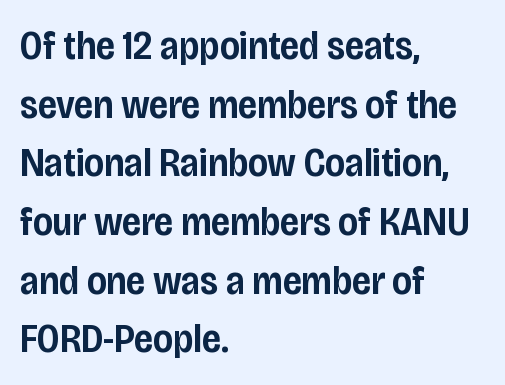
Q: Is the text bold? A: Semi-bold.
Q: Is the text italic (slanted)? A: No, it is upright.
Q: Is the typeface a serif or a sans-serif typeface? A: Sans-serif.
Q: Is the text underlined? A: No.
Q: How is the paragraph aligned? A: Left-aligned.
Q: Is the spacing between letters normal or unusually wide? A: Normal.
Q: Is the spacing between lines tight, normal or loose? A: Normal.
Q: Width (condensed, normal, or wide)? A: Condensed.
Q: Stroke contrast? A: Low.
Q: x-height? A: Large.
Q: Monospaced? A: No.
